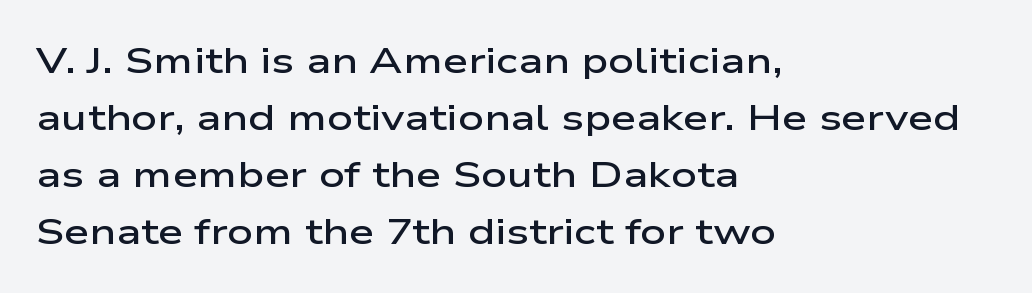
{"serif": "no", "italic": "no", "bold": "semi", "weight": "semibold", "width": "wide", "stroke_contrast": "low", "x_height": "medium", "monospaced": "no", "underline": "no", "align": "left", "line_spacing": "normal", "line_spacing_ratio": 1.58, "letter_spacing": "normal", "letter_spacing_em": 0.0, "glyph_px": 36}
